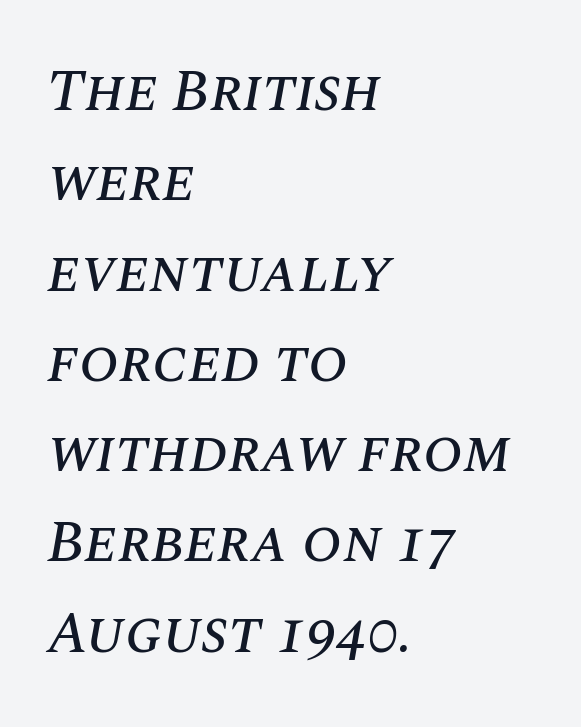
Q: Is the text italic (slanted)? A: Yes, it leans right by about 10 degrees.
Q: Is the text underlined? A: No.
Q: How is the paragraph aligned? A: Left-aligned.
Q: Is the spacing between letters normal or unusually wide? A: Normal.
Q: Is the spacing between lines tight, normal or loose? A: Normal.
Q: Width (condensed, normal, or wide)? A: Normal.
Q: Stroke contrast? A: Medium.
Q: x-height? A: Large.
Q: Monospaced? A: No.
